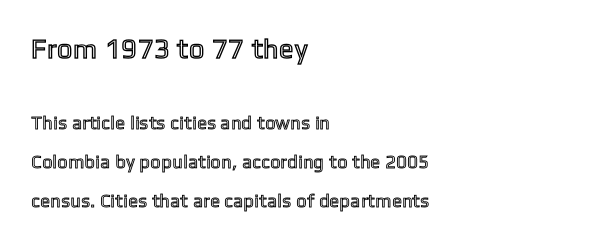
The image shows 27 px text type, upright; set left-aligned, loose line spacing (2.16x), not underlined; the first (top) block is 1.5x larger.
